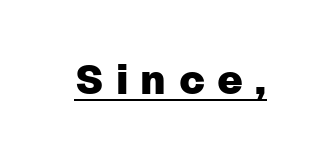
Q: Is the text italic (slanted)? A: No, it is upright.
Q: Is the typeface a serif or a sans-serif typeface? A: Sans-serif.
Q: Is the text underlined? A: Yes.
Q: Is the spacing between letters normal or unusually wide? A: Unusually wide.
Q: Width (condensed, normal, or wide)? A: Normal.
Q: Stroke contrast? A: Low.
Q: x-height? A: Medium.
Q: Monospaced? A: No.
